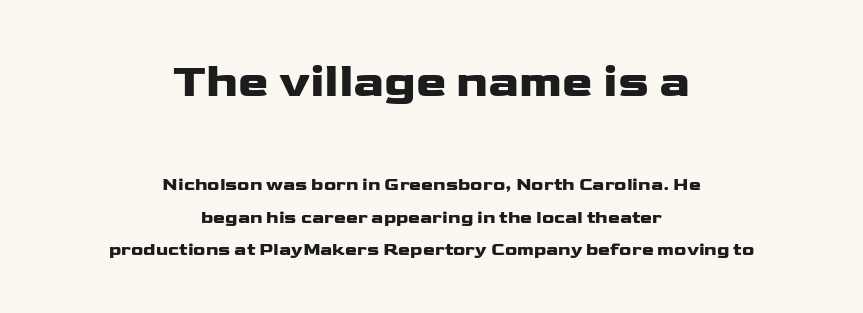
Q: Is the text italic (slanted)? A: No, it is upright.
Q: Is the typeface a serif or a sans-serif typeface? A: Sans-serif.
Q: Is the text underlined? A: No.
Q: How is the paragraph aligned? A: Centered.
Q: Is the spacing between letters normal or unusually wide? A: Normal.
Q: Which block of text is set in a larger size, the first (top) or the second (bottom)? A: The first (top) one.
Q: Width (condensed, normal, or wide)? A: Wide.
Q: Stroke contrast? A: Low.
Q: x-height? A: Medium.
Q: Monospaced? A: No.
